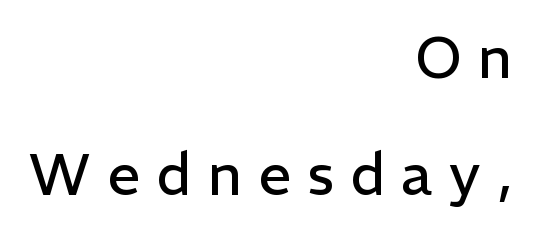
The image shows 58 px regular-weight sans-serif type, upright; set right-aligned, loose line spacing (2.02x), unusually wide letter spacing (+0.28 em), not underlined; low stroke contrast and a medium x-height.
